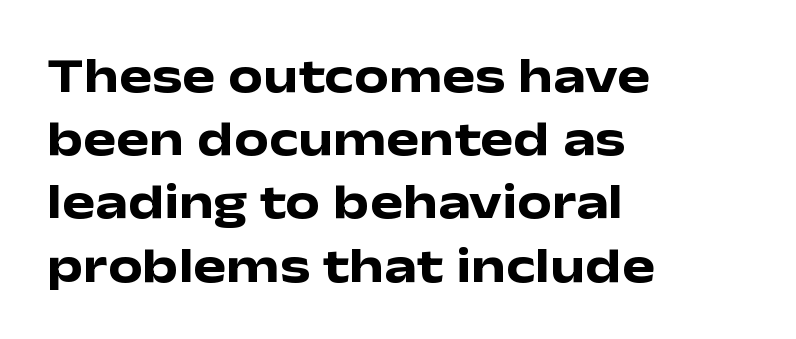
Varying glyph widths throughout — classic text-font behaviour. You can tell from the bare stems that sans-serif type was used. The typography opts for an upright posture over an oblique one. Compared with typical body copy, the letter spacing here is the same.
